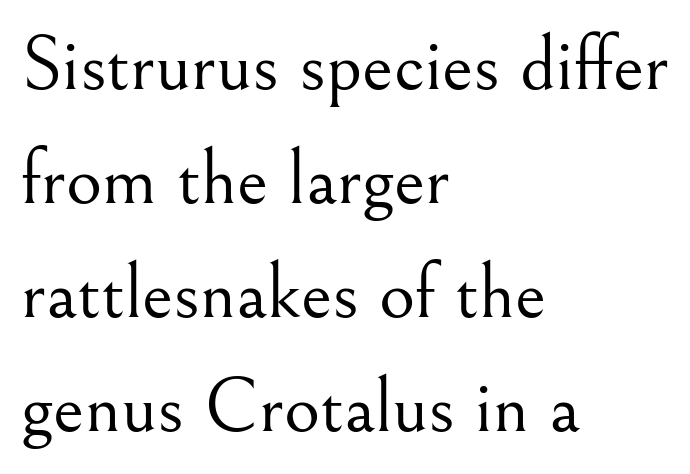
{"serif": "yes", "italic": "no", "bold": "no", "weight": "light", "width": "normal", "stroke_contrast": "medium", "x_height": "small", "monospaced": "no", "underline": "no", "align": "left", "line_spacing": "normal", "line_spacing_ratio": 1.46, "letter_spacing": "normal", "letter_spacing_em": 0.0, "glyph_px": 78}
